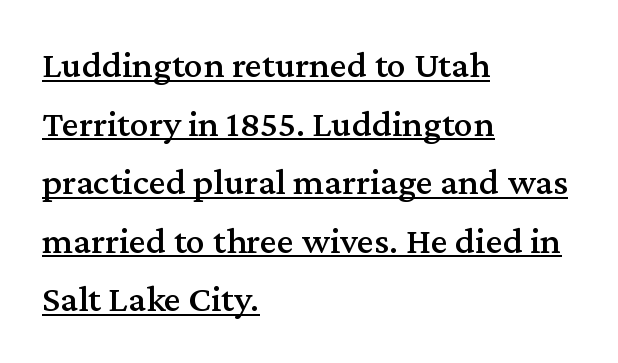
Beneath each row of characters lies a ruled line. Regarding serifs, this sample has them. Typeset ragged right — the left edge is the straight one. Designer's note — italics off, roman on. One glance says typical: line gaps are just what's usual. This sample uses plain, unmodified letter spacing.
